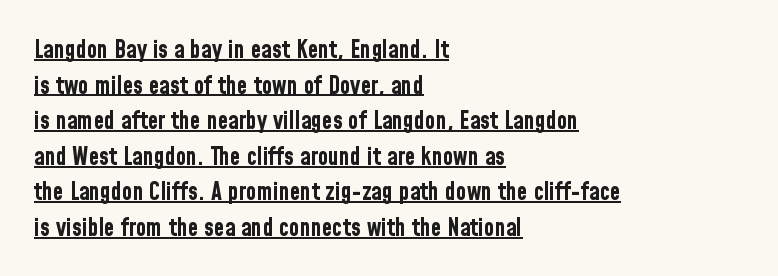
{"italic": "no", "bold": "yes", "underline": "yes", "align": "left", "line_spacing": "normal", "line_spacing_ratio": 1.48, "letter_spacing": "normal", "letter_spacing_em": 0.0, "glyph_px": 24}
